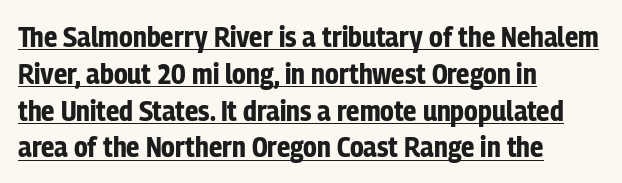
This rendering leaves character spacing at its baseline value. Weight: bold. Left-aligned paragraph, ragged on the right. The rendering uses the underline text-decoration. Classification — sans serif. Is this a fixed-width face? No — the glyphs have proportional, varying widths.
